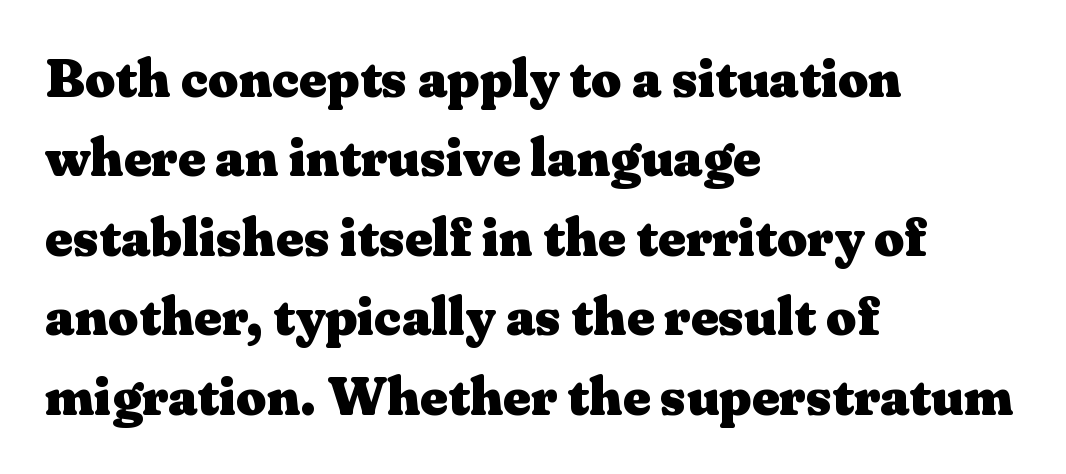
{"serif": "yes", "italic": "no", "bold": "yes", "weight": "heavy", "width": "wide", "stroke_contrast": "medium", "x_height": "medium", "monospaced": "no", "underline": "no", "align": "left", "line_spacing": "normal", "line_spacing_ratio": 1.5, "letter_spacing": "normal", "letter_spacing_em": 0.0, "glyph_px": 53}
